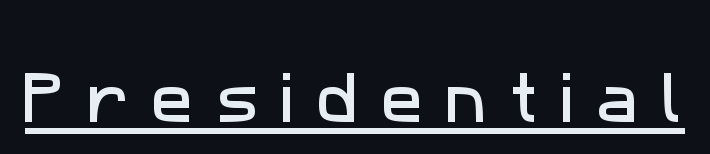
{"serif": "no", "width": "normal", "stroke_contrast": "low", "x_height": "medium", "monospaced": "no", "underline": "yes", "letter_spacing": "wide", "letter_spacing_em": 0.4, "glyph_px": 56}
